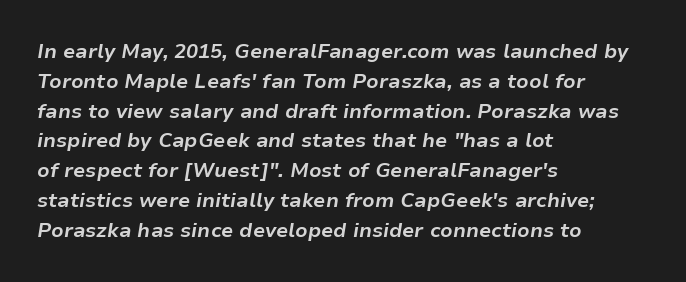
Letter spacing: default. Does the leading feel generous? No, just average. Observe the lean: these are italic letterforms. These lines carry a lot of weight — the face is fully bold. Descenders are the only things crossing below the line. This rendering uses left alignment, leaving the right contour irregular.
